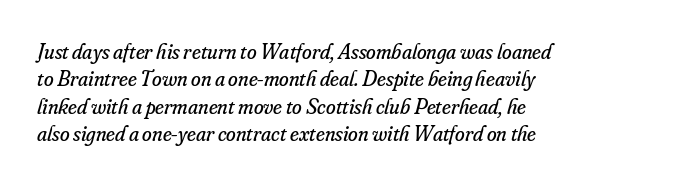
The image shows 22 px text type, italic (leaning right); set left-aligned, line spacing 1.24x, normal letter spacing, not underlined.
